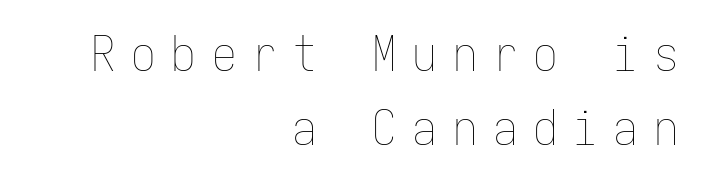
{"italic": "no", "bold": "no", "weight": "thin", "width": "condensed", "stroke_contrast": "low", "x_height": "medium", "monospaced": "yes", "underline": "no", "align": "right", "line_spacing": "normal", "line_spacing_ratio": 1.51, "letter_spacing": "wide", "letter_spacing_em": 0.32, "glyph_px": 49}
